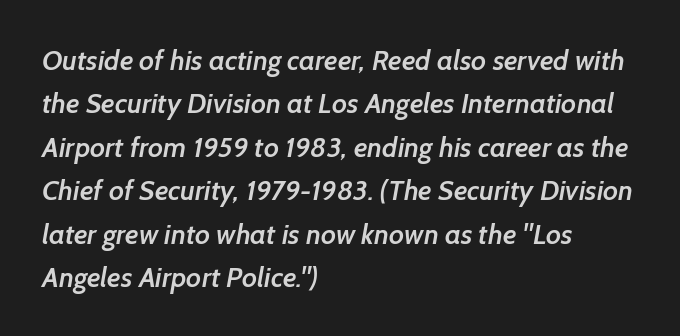
The image shows 28 px semibold sans-serif type; set left-aligned, normal line spacing (1.55x), normal letter spacing, not underlined; low stroke contrast and a medium x-height.
